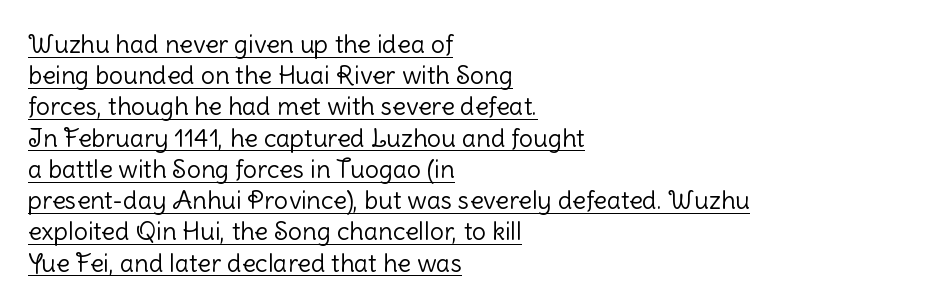
This sample carries an underscore along the baseline area. Teacher's note: observe the even left margin — that is flush-left alignment. The rows are spaced the way most documents space them. Every stem runs plumb, perpendicular to the baseline. Honestly, the letter spacing is just normal — you wouldn't notice it.
